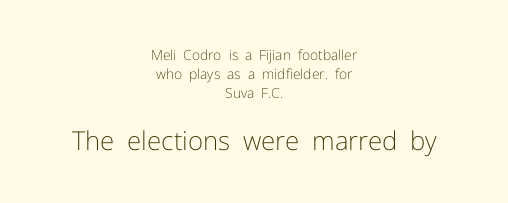
The passage shown is not underscored anywhere. No chunkiness to these letters — they're not bold. Typeset on center — no edge is straight. The letters sit at their default tracking, neither squeezed nor spread. The typography opts for an upright posture over an oblique one. Character size in the trailing block exceeds that of the leading block.
